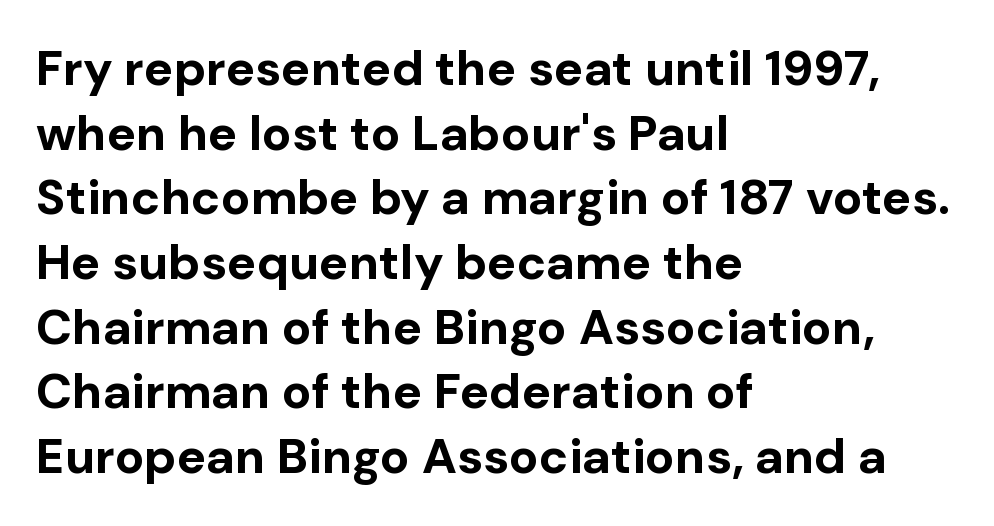
Q: Is the text bold? A: Yes.
Q: Is the text italic (slanted)? A: No, it is upright.
Q: Is the typeface a serif or a sans-serif typeface? A: Sans-serif.
Q: Is the text underlined? A: No.
Q: How is the paragraph aligned? A: Left-aligned.
Q: Is the spacing between letters normal or unusually wide? A: Normal.
Q: Is the spacing between lines tight, normal or loose? A: Normal.
Q: Width (condensed, normal, or wide)? A: Normal.
Q: Stroke contrast? A: Low.
Q: x-height? A: Medium.
Q: Monospaced? A: No.
